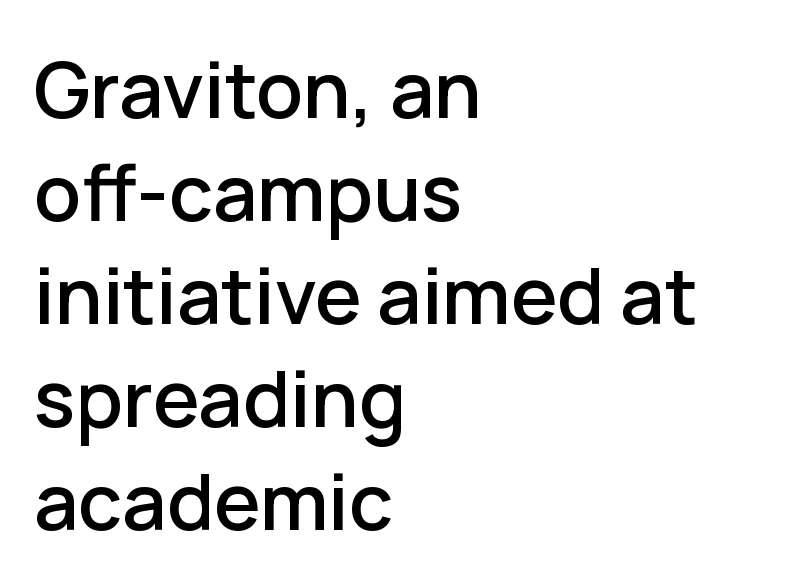
Q: Is the text italic (slanted)? A: No, it is upright.
Q: Is the typeface a serif or a sans-serif typeface? A: Sans-serif.
Q: Is the text underlined? A: No.
Q: How is the paragraph aligned? A: Left-aligned.
Q: Is the spacing between letters normal or unusually wide? A: Normal.
Q: Is the spacing between lines tight, normal or loose? A: Normal.
Q: Width (condensed, normal, or wide)? A: Normal.
Q: Stroke contrast? A: Low.
Q: x-height? A: Medium.
Q: Monospaced? A: No.
